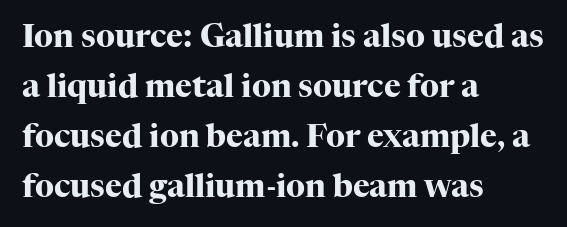
Q: Is the text bold? A: Yes.
Q: Is the text italic (slanted)? A: No, it is upright.
Q: Is the typeface a serif or a sans-serif typeface? A: Serif.
Q: Is the text underlined? A: No.
Q: How is the paragraph aligned? A: Left-aligned.
Q: Is the spacing between letters normal or unusually wide? A: Normal.
Q: Is the spacing between lines tight, normal or loose? A: Normal.
Q: Width (condensed, normal, or wide)? A: Normal.
Q: Stroke contrast? A: High.
Q: x-height? A: Medium.
Q: Monospaced? A: No.
